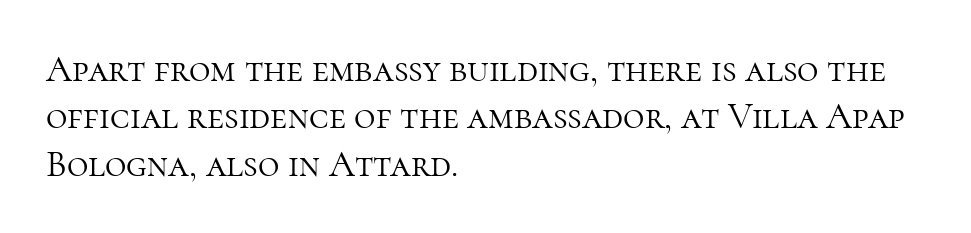
The image shows 37 px light serif type, upright; set left-aligned, normal line spacing (1.28x), normal letter spacing, not underlined; high stroke contrast and a medium x-height.
